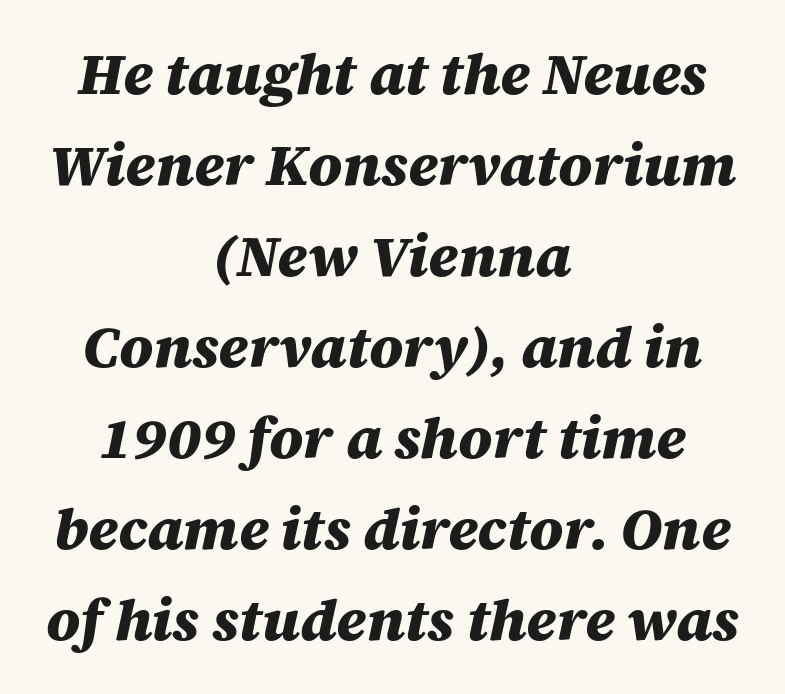
Q: Is the text bold? A: Yes.
Q: Is the text italic (slanted)? A: Yes, it leans right by about 12 degrees.
Q: Is the text underlined? A: No.
Q: How is the paragraph aligned? A: Centered.
Q: Is the spacing between letters normal or unusually wide? A: Normal.
Q: Is the spacing between lines tight, normal or loose? A: Normal.
Q: Width (condensed, normal, or wide)? A: Normal.
Q: Stroke contrast? A: Medium.
Q: x-height? A: Large.
Q: Monospaced? A: No.
